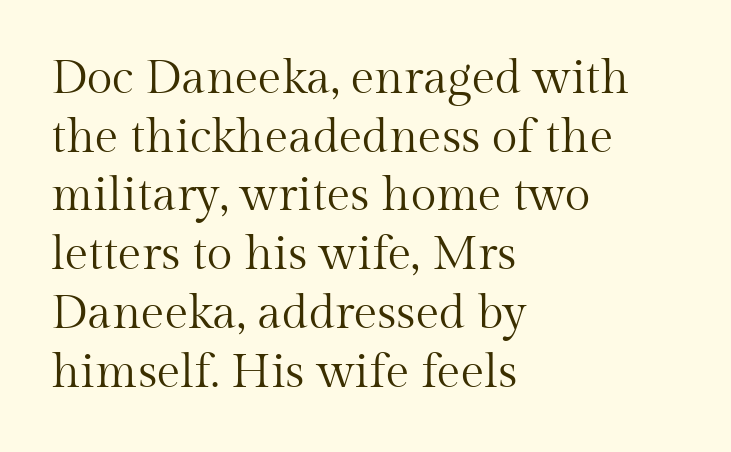
The image shows 47 px regular-weight serif type, upright; set left-aligned, normal line spacing (1.25x), normal letter spacing, not underlined; medium stroke contrast and a medium x-height.
